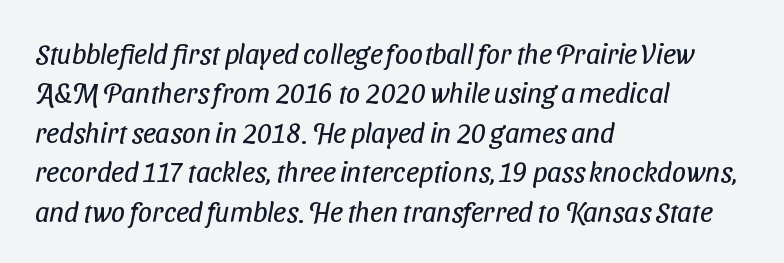
{"serif": "no", "bold": "no", "weight": "regular", "width": "condensed", "stroke_contrast": "low", "x_height": "medium", "monospaced": "no", "underline": "no", "align": "left", "line_spacing": "normal", "line_spacing_ratio": 1.41, "letter_spacing": "normal", "letter_spacing_em": 0.0, "glyph_px": 28}
